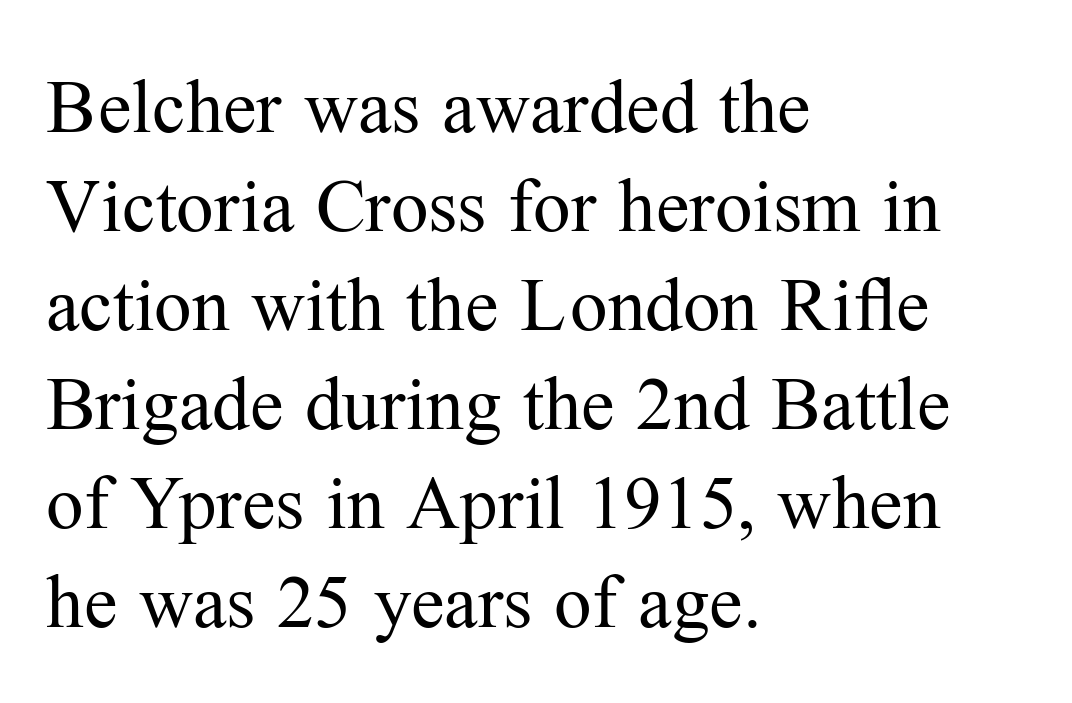
Q: Is the text bold? A: No.
Q: Is the text italic (slanted)? A: No, it is upright.
Q: Is the typeface a serif or a sans-serif typeface? A: Serif.
Q: Is the text underlined? A: No.
Q: How is the paragraph aligned? A: Left-aligned.
Q: Is the spacing between letters normal or unusually wide? A: Normal.
Q: Is the spacing between lines tight, normal or loose? A: Normal.
Q: Width (condensed, normal, or wide)? A: Normal.
Q: Stroke contrast? A: Medium.
Q: x-height? A: Medium.
Q: Monospaced? A: No.
